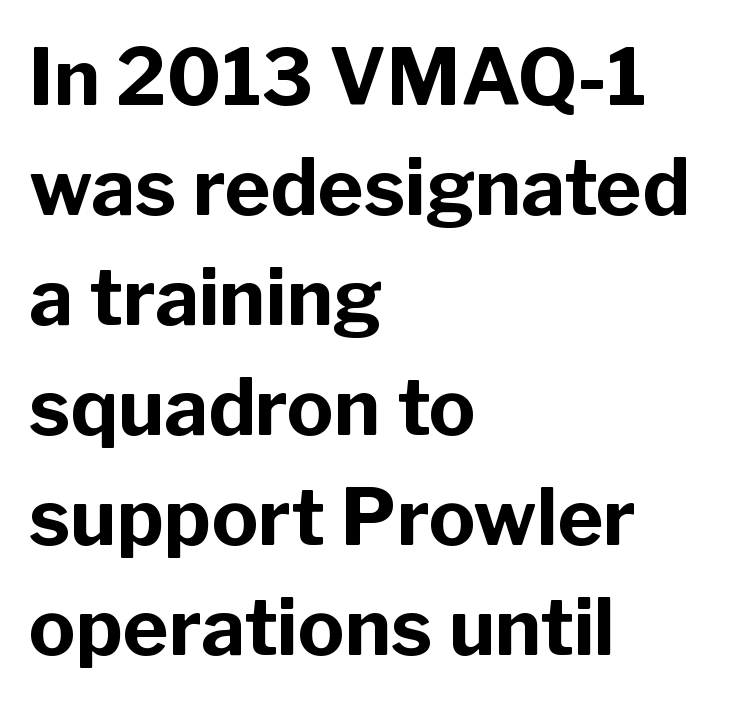
{"serif": "no", "italic": "no", "bold": "yes", "weight": "bold", "width": "normal", "stroke_contrast": "low", "x_height": "medium", "monospaced": "no", "underline": "no", "align": "left", "line_spacing": "normal", "line_spacing_ratio": 1.41, "letter_spacing": "normal", "letter_spacing_em": 0.0, "glyph_px": 78}
